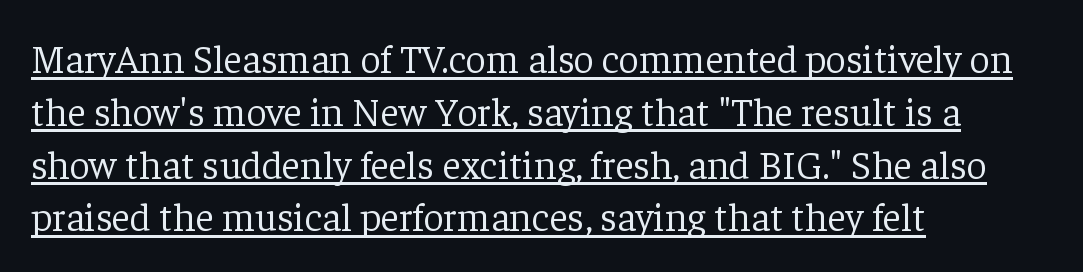
The face used here is seriffed, in the tradition of book romans. The passage shown stacks its lines at a standard gap. The string is rendered with underlining switched on. Upright lettering throughout. The letters advance in unequal steps, a hallmark of proportional type. Line starts are locked; line ends wander.
